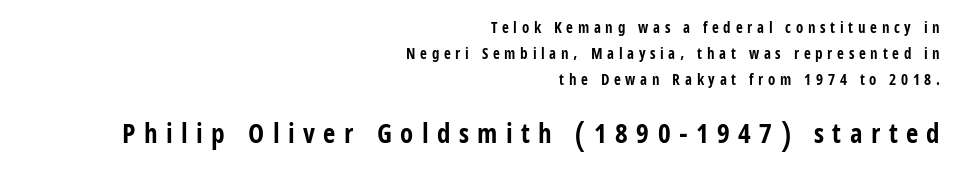
{"italic": "no", "bold": "yes", "underline": "no", "align": "right", "line_spacing_ratio": 1.75, "letter_spacing": "wide", "letter_spacing_em": 0.31, "larger_block": "second", "size_ratio": 1.8, "glyph_px": 27}
